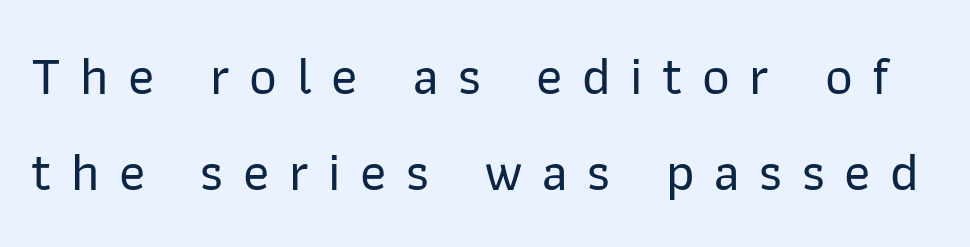
The image shows 54 px sans-serif type, upright; set line spacing 1.78x, unusually wide letter spacing (+0.36 em), not underlined; low stroke contrast and a medium x-height.
